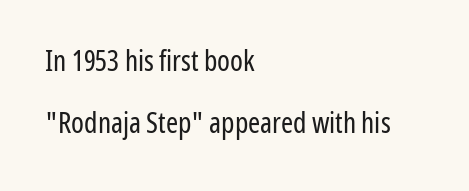
Q: Is the text bold? A: No.
Q: Is the text italic (slanted)? A: No, it is upright.
Q: Is the typeface a serif or a sans-serif typeface? A: Sans-serif.
Q: Is the text underlined? A: No.
Q: How is the paragraph aligned? A: Left-aligned.
Q: Is the spacing between letters normal or unusually wide? A: Normal.
Q: Is the spacing between lines tight, normal or loose? A: Loose.
Q: Width (condensed, normal, or wide)? A: Condensed.
Q: Stroke contrast? A: Low.
Q: x-height? A: Medium.
Q: Monospaced? A: No.
